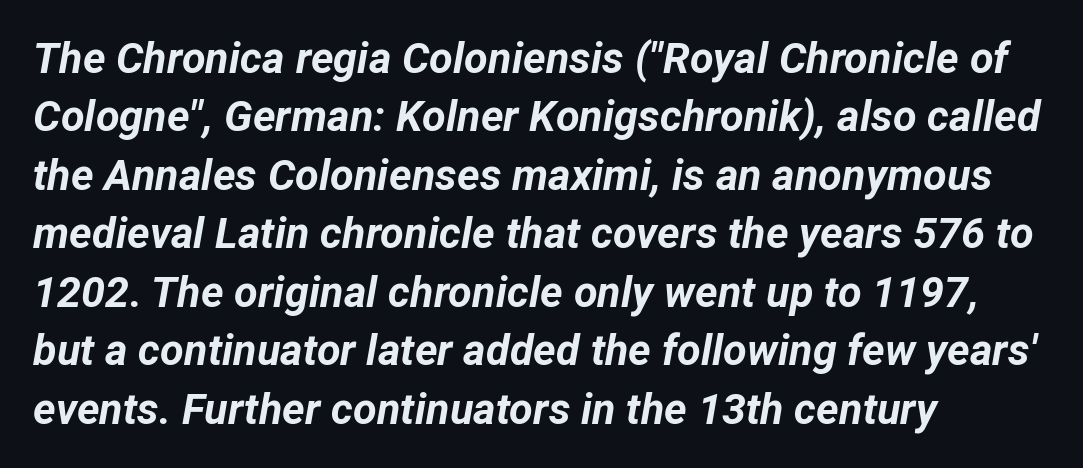
{"italic": "yes", "lean": "right", "slant_degrees": 12, "bold": "yes", "weight": "bold", "width": "normal", "stroke_contrast": "low", "x_height": "medium", "monospaced": "no", "underline": "no", "align": "left", "line_spacing": "normal", "line_spacing_ratio": 1.36, "letter_spacing": "normal", "letter_spacing_em": 0.0, "glyph_px": 43}
